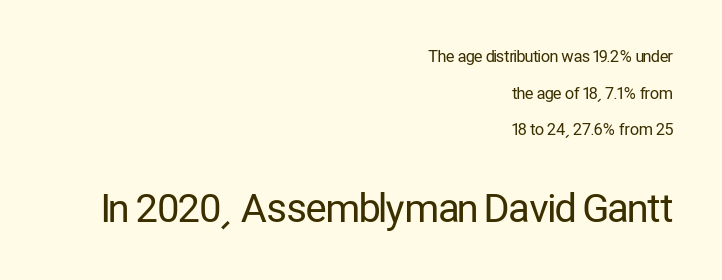
The weight tops out at a normal text grade. The lines are quadded right. Does the leading feel generous? Absolutely, it's lavish. Looks like regular typesetting: each glyph gets only the width it needs. Rendered with straight, roman letterforms.
